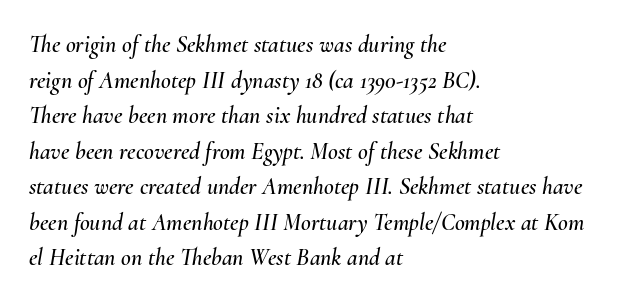
{"italic": "yes", "lean": "right", "slant_degrees": 10, "underline": "no", "align": "left", "line_spacing": "normal", "line_spacing_ratio": 1.48, "letter_spacing": "normal", "letter_spacing_em": 0.0, "glyph_px": 24}
